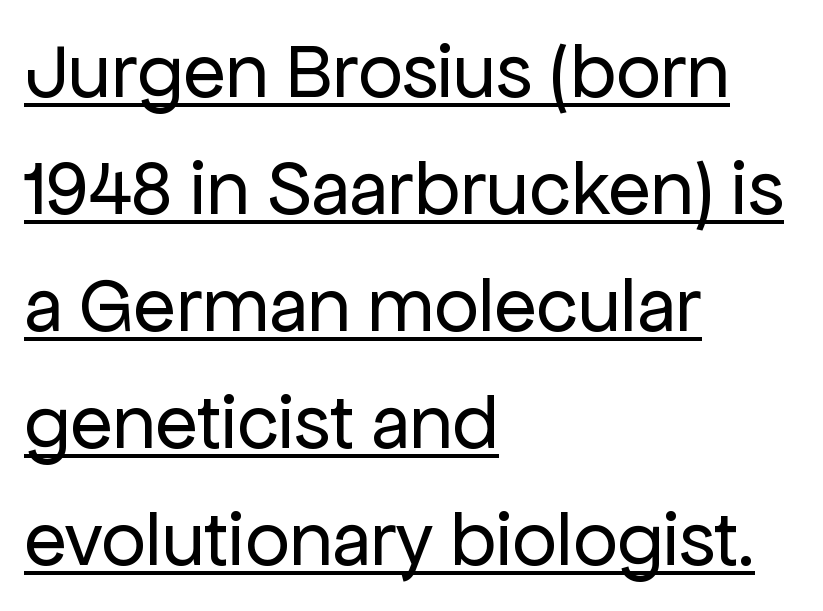
The image shows 78 px regular-weight sans-serif type, upright; set left-aligned, normal line spacing (1.5x), normal letter spacing, underlined; low stroke contrast and a medium x-height.
